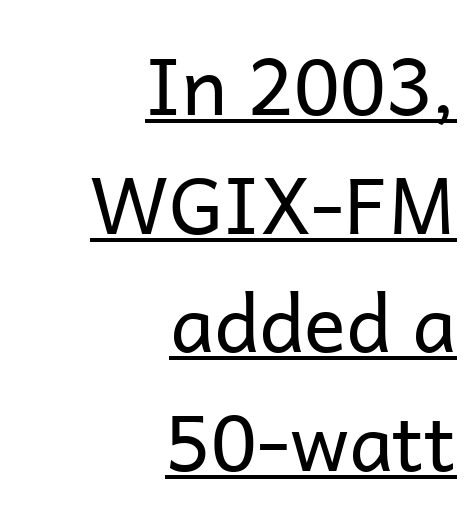
You could not count columns in this text — the font is proportionally spaced. Each letter's strokes conclude bluntly, with no projecting serifs. Which margin do the lines hug? The right one — the left edge is uneven. Ascenders rise straight up at ninety degrees. Descenders here cross a horizontal rule under the line.
